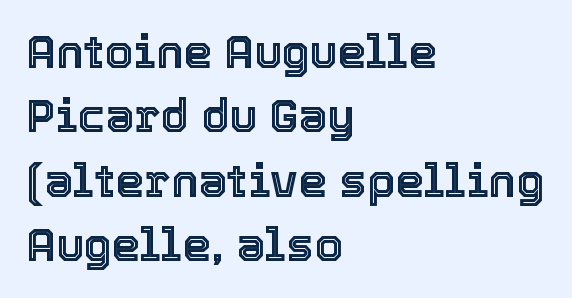
Line beginnings align vertically; line endings do not. Decoration check: the copy has no underline. Students, observe: this is what conventionally led text looks like. If you drew a line through each stem, it would be perfectly vertical.
